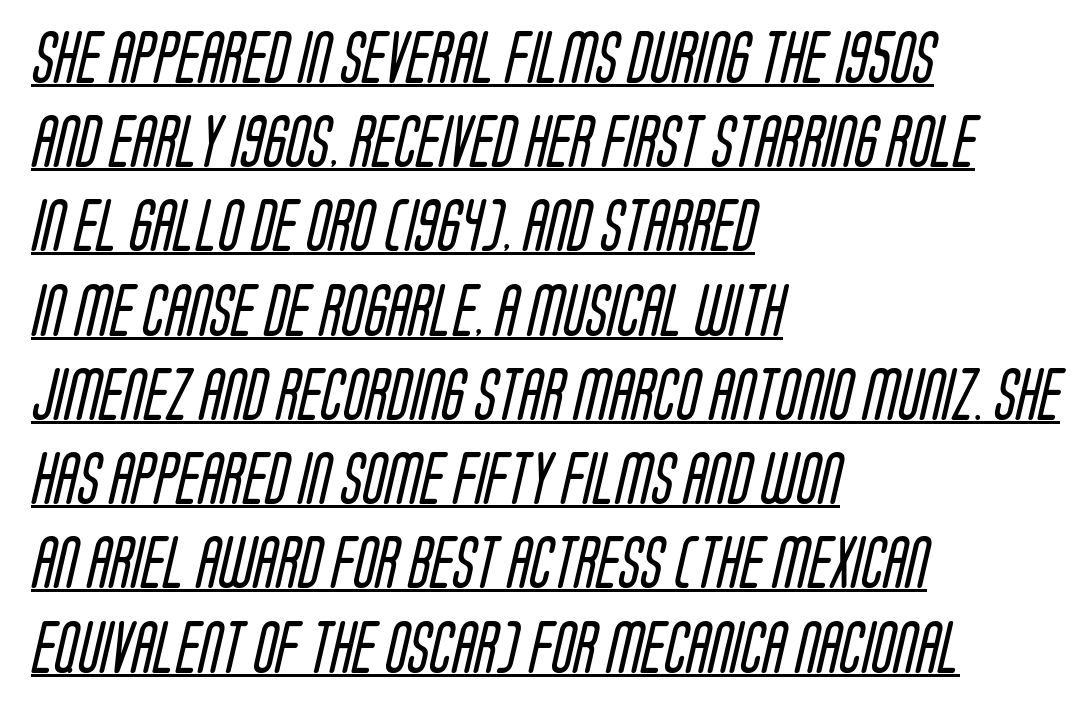
Q: Is the text bold? A: No.
Q: Is the typeface a serif or a sans-serif typeface? A: Sans-serif.
Q: Is the text underlined? A: Yes.
Q: How is the paragraph aligned? A: Left-aligned.
Q: Is the spacing between letters normal or unusually wide? A: Normal.
Q: Is the spacing between lines tight, normal or loose? A: Normal.
Q: Width (condensed, normal, or wide)? A: Condensed.
Q: Stroke contrast? A: Low.
Q: x-height? A: Large.
Q: Monospaced? A: No.
